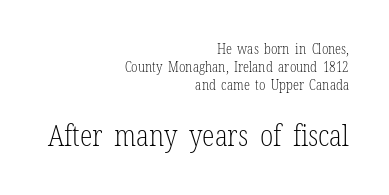
The image shows 29 px light, condensed serif type, upright; set right-aligned, normal line spacing (1.28x), normal letter spacing, not underlined; the second (bottom) block is 2.07x larger; low stroke contrast and a medium x-height.
